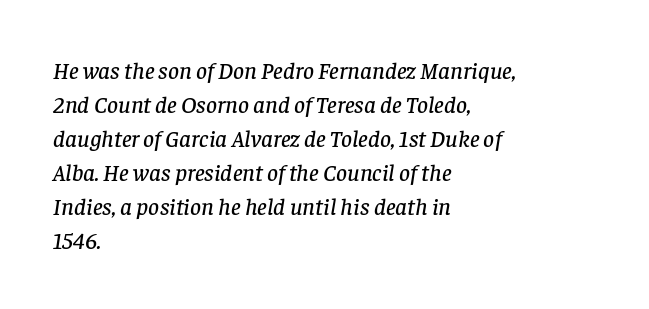
The image shows 24 px text type, italic (leaning right); set left-aligned, normal line spacing (1.42x), normal letter spacing, not underlined.
